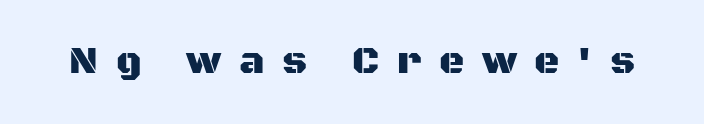
Any mark beneath the type? The region is blank. Nope, not italic — everything's standing straight. Look at the tracking — it's clearly loosened, letters drifting apart. Looks like regular typesetting: each glyph gets only the width it needs. A sans-serif font was chosen for this passage.
